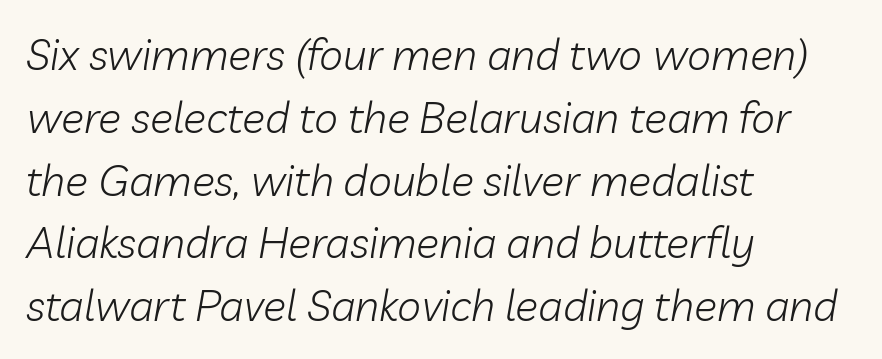
{"italic": "yes", "lean": "right", "slant_degrees": 10, "bold": "no", "weight": "light", "width": "normal", "stroke_contrast": "low", "x_height": "medium", "monospaced": "no", "underline": "no", "align": "left", "line_spacing": "normal", "line_spacing_ratio": 1.46, "letter_spacing": "normal", "letter_spacing_em": 0.0, "glyph_px": 43}
